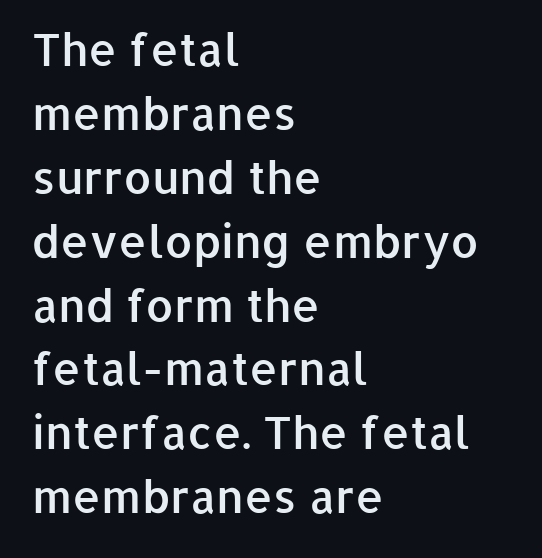
{"serif": "no", "italic": "no", "bold": "semi", "weight": "semibold", "width": "normal", "stroke_contrast": "low", "x_height": "medium", "monospaced": "no", "underline": "no", "align": "left", "line_spacing": "normal", "line_spacing_ratio": 1.42, "letter_spacing": "normal", "letter_spacing_em": 0.0, "glyph_px": 45}
